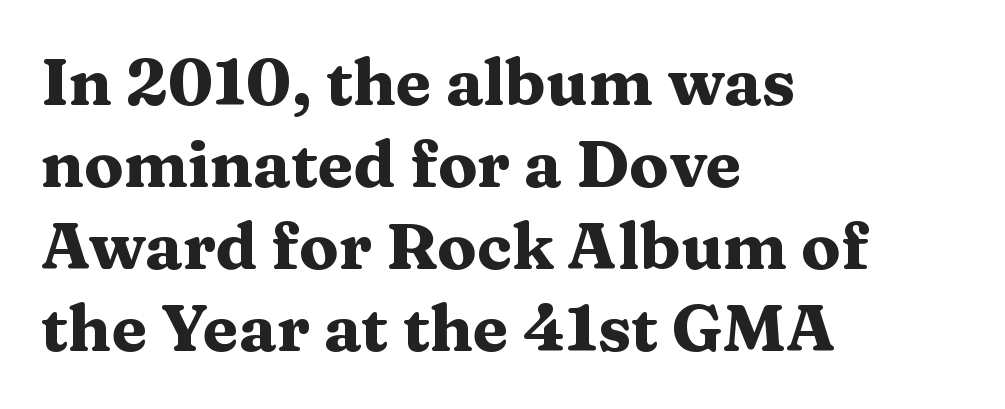
The image shows 65 px heavy, wide serif type, upright; set left-aligned, normal line spacing (1.26x), normal letter spacing, not underlined; medium stroke contrast and a medium x-height.
